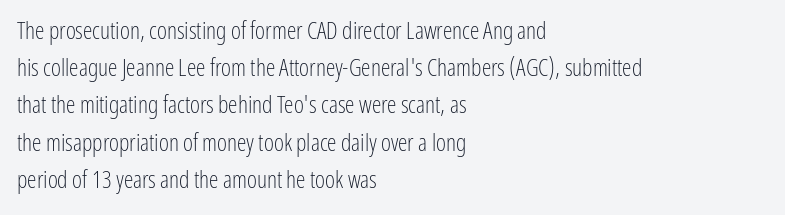
Ordinary non-slanted type is in use. This sample uses plain, unmodified letter spacing. Has an underline been added? It has not. The designer left line spacing at the default. The cut favours lightness, reaching ordinary text weight at its darkest. Layout note: lines flush left.
